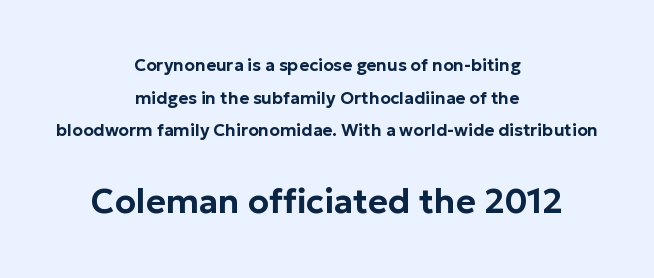
{"serif": "no", "italic": "no", "width": "normal", "stroke_contrast": "low", "x_height": "medium", "monospaced": "no", "underline": "no", "align": "center", "line_spacing": "loose", "line_spacing_ratio": 1.92, "letter_spacing": "normal", "letter_spacing_em": 0.0, "larger_block": "second", "size_ratio": 2.0, "glyph_px": 34}
